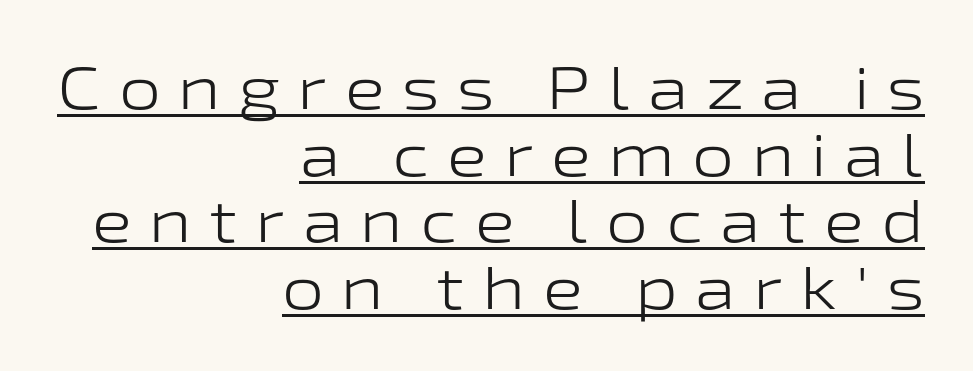
{"serif": "no", "italic": "no", "bold": "no", "weight": "light", "width": "wide", "stroke_contrast": "low", "x_height": "medium", "monospaced": "no", "underline": "yes", "align": "right", "line_spacing": "tight", "line_spacing_ratio": 1.11, "letter_spacing": "wide", "letter_spacing_em": 0.29, "glyph_px": 60}
